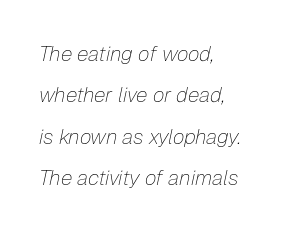
Q: Is the text bold? A: No.
Q: Is the text italic (slanted)? A: Yes, it leans right by about 12 degrees.
Q: Is the text underlined? A: No.
Q: How is the paragraph aligned? A: Left-aligned.
Q: Is the spacing between letters normal or unusually wide? A: Normal.
Q: Is the spacing between lines tight, normal or loose? A: Loose.
